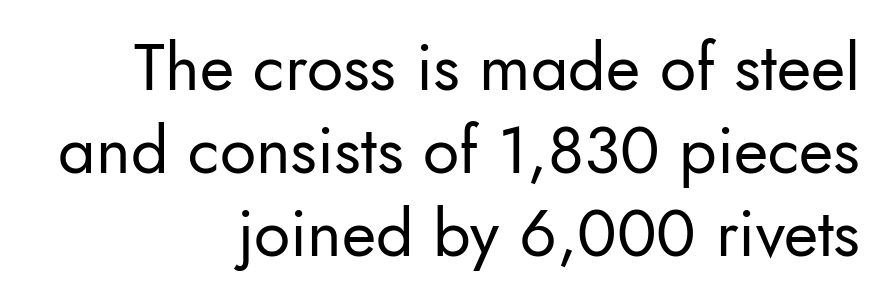
Ascenders rise straight up at ninety degrees. If you measured baseline to baseline, you'd find a middling distance. You could call the tracking neutral — neither tight nor loose. The font family rendered here belongs to the sans-serif group. Character widths vary here, with narrow letters taking less room than wide ones. Compared with a typical body face, this is equally light or lighter still.
